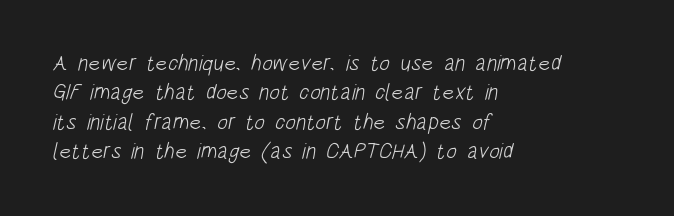
Q: Is the text bold? A: No.
Q: Is the text underlined? A: No.
Q: How is the paragraph aligned? A: Left-aligned.
Q: Is the spacing between letters normal or unusually wide? A: Normal.
Q: Is the spacing between lines tight, normal or loose? A: Normal.
